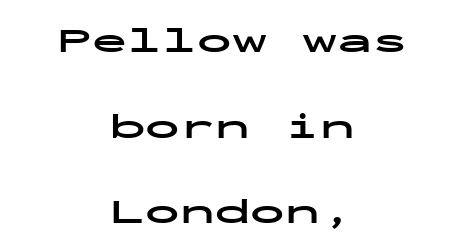
The strip under each line holds only bare page. Monospaced: the letters line up in strict vertical columns. Posture: upright roman. I'd call this a sans setting — the letters go barefoot. Chunky letters — that's bold for sure. Students, note that the glyphs here touch the page at normal intervals.
